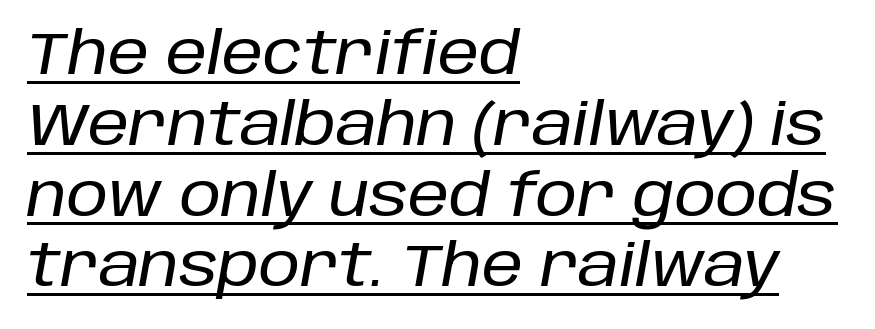
{"italic": "yes", "lean": "right", "slant_degrees": 10, "width": "normal", "stroke_contrast": "low", "x_height": "large", "monospaced": "no", "underline": "yes", "align": "left", "line_spacing_ratio": 1.2, "letter_spacing": "normal", "letter_spacing_em": 0.0, "glyph_px": 59}
